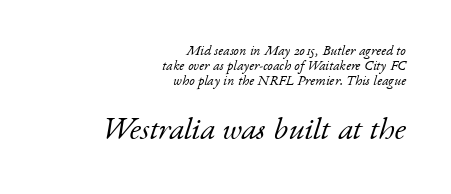
{"serif": "yes", "italic": "yes", "lean": "right", "slant_degrees": 17, "bold": "no", "weight": "light", "width": "normal", "stroke_contrast": "low", "x_height": "small", "monospaced": "no", "underline": "no", "align": "right", "line_spacing": "tight", "line_spacing_ratio": 1.08, "letter_spacing": "normal", "letter_spacing_em": 0.0, "larger_block": "second", "size_ratio": 2.29, "glyph_px": 32}
